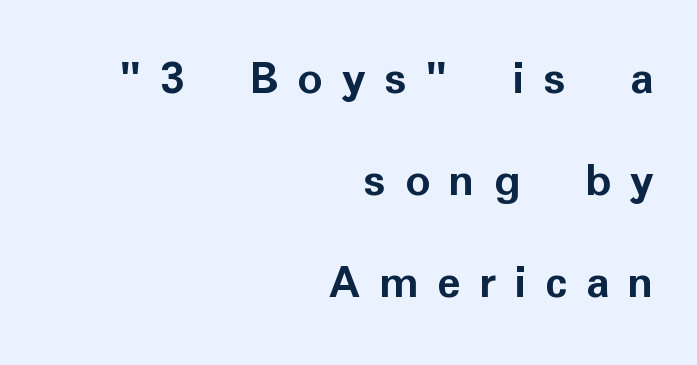
{"serif": "no", "italic": "no", "bold": "yes", "weight": "semibold", "width": "normal", "stroke_contrast": "low", "x_height": "medium", "monospaced": "no", "underline": "no", "align": "right", "line_spacing": "loose", "line_spacing_ratio": 2.04, "letter_spacing": "wide", "letter_spacing_em": 0.37, "glyph_px": 50}
